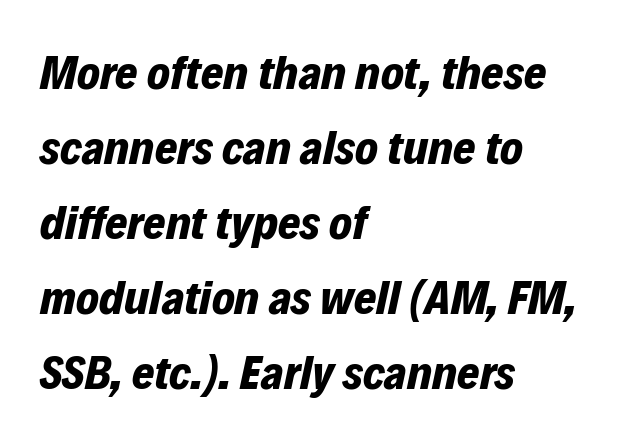
A bare baseline throughout the passage. The letters advance in unequal steps, a hallmark of proportional type. The lines in this sample share a left origin and differ only in where they stop. The typesetting leans heavy: a genuine bold. Students, observe: this is what conventionally led text looks like. Caption: standard tracking, unaltered.
